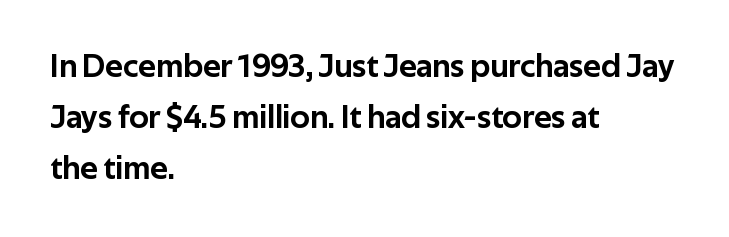
{"serif": "no", "italic": "no", "width": "normal", "stroke_contrast": "low", "x_height": "medium", "monospaced": "no", "underline": "no", "align": "left", "line_spacing": "normal", "line_spacing_ratio": 1.55, "letter_spacing": "normal", "letter_spacing_em": 0.0, "glyph_px": 33}
